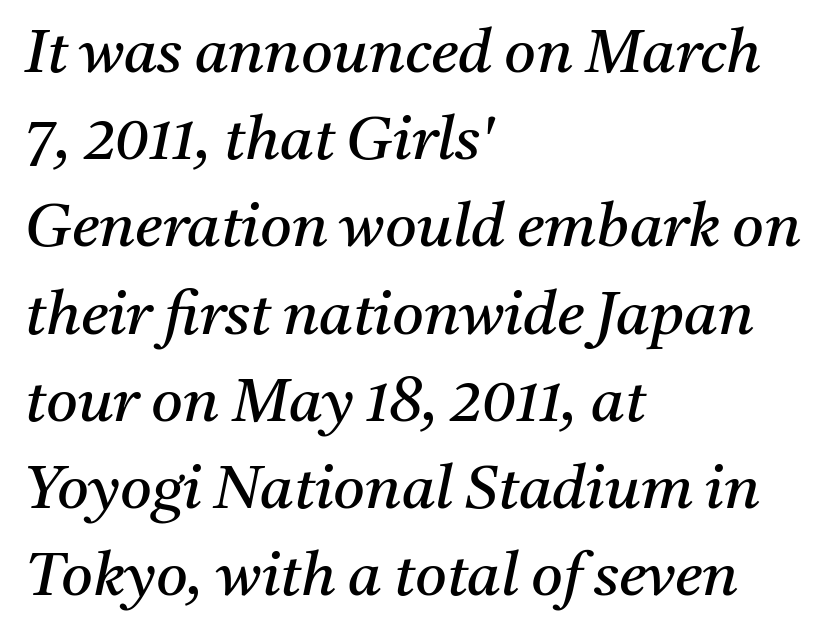
The image shows 61 px regular-weight serif type, italic (leaning right); set left-aligned, normal line spacing (1.43x), normal letter spacing, not underlined; medium stroke contrast and a medium x-height.
